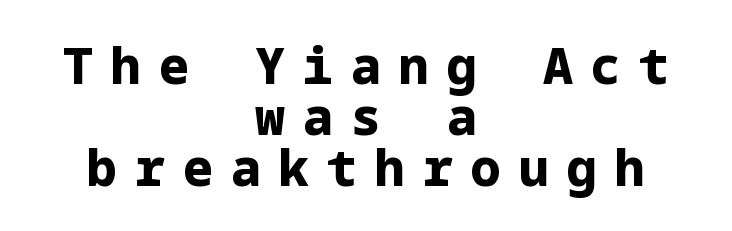
{"serif": "no", "italic": "no", "bold": "yes", "weight": "bold", "width": "normal", "stroke_contrast": "low", "x_height": "medium", "underline": "no", "align": "center", "line_spacing": "tight", "line_spacing_ratio": 1.02, "letter_spacing": "wide", "letter_spacing_em": 0.36, "glyph_px": 50}
